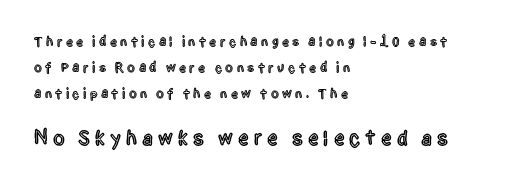
{"italic": "no", "underline": "no", "align": "left", "line_spacing_ratio": 1.85, "letter_spacing": "wide", "letter_spacing_em": 0.24, "larger_block": "second", "size_ratio": 1.5, "glyph_px": 21}
